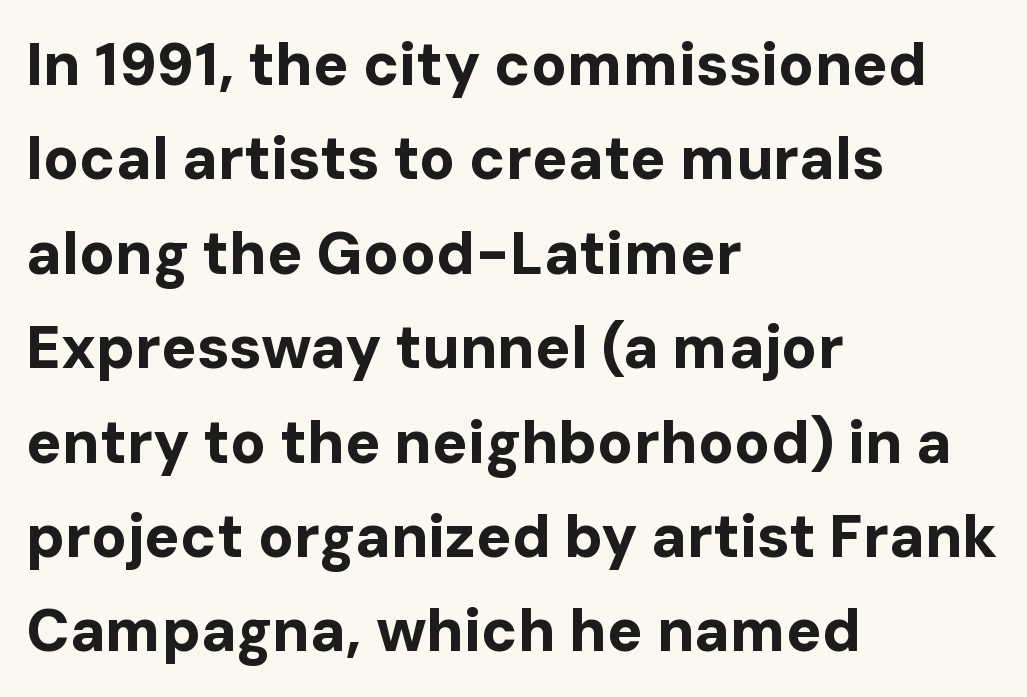
{"serif": "no", "italic": "no", "bold": "yes", "weight": "bold", "width": "normal", "stroke_contrast": "low", "x_height": "medium", "monospaced": "no", "underline": "no", "align": "left", "line_spacing": "normal", "line_spacing_ratio": 1.6, "letter_spacing": "normal", "letter_spacing_em": 0.0, "glyph_px": 59}
